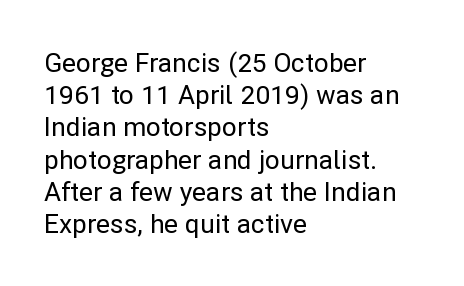
Q: Is the text italic (slanted)? A: No, it is upright.
Q: Is the text underlined? A: No.
Q: How is the paragraph aligned? A: Left-aligned.
Q: Is the spacing between letters normal or unusually wide? A: Normal.
